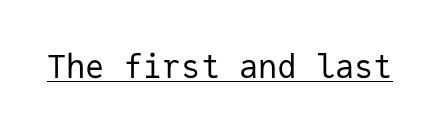
{"serif": "no", "italic": "no", "bold": "no", "weight": "regular", "width": "normal", "stroke_contrast": "low", "x_height": "medium", "monospaced": "yes", "underline": "yes", "letter_spacing": "normal", "letter_spacing_em": 0.0, "glyph_px": 32}
